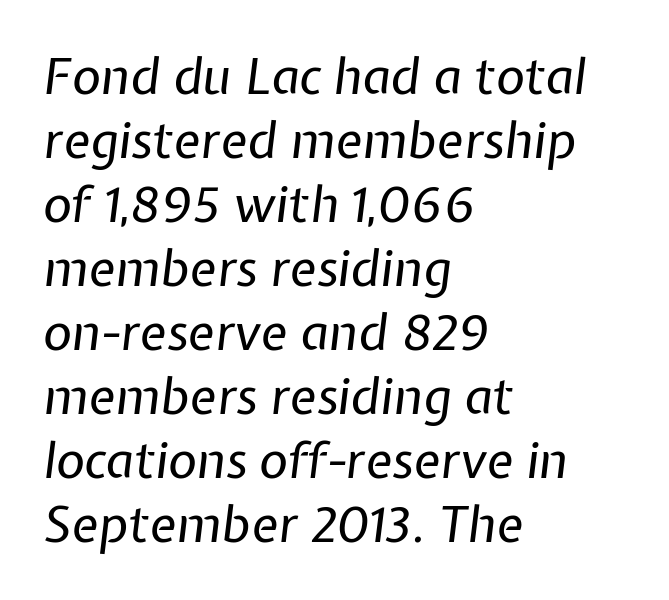
Underlining? Definitely not there. Weight: regular or lighter. There's an unmistakable incline to the writing here. Words appear dense and cohesive because spacing is normal.
